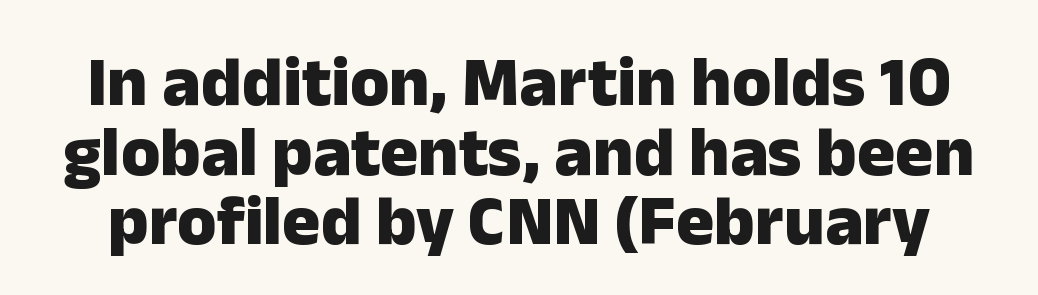
{"serif": "no", "italic": "no", "bold": "yes", "weight": "heavy", "width": "normal", "stroke_contrast": "low", "x_height": "medium", "monospaced": "no", "underline": "no", "line_spacing": "tight", "line_spacing_ratio": 0.98, "letter_spacing": "normal", "letter_spacing_em": 0.0, "glyph_px": 71}
